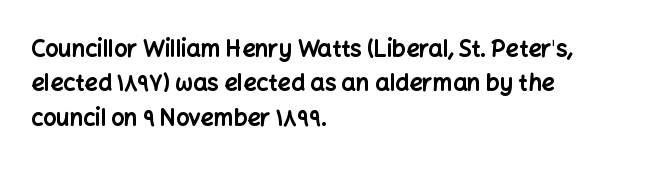
Q: Is the text bold? A: Yes.
Q: Is the text italic (slanted)? A: No, it is upright.
Q: Is the text underlined? A: No.
Q: How is the paragraph aligned? A: Left-aligned.
Q: Is the spacing between letters normal or unusually wide? A: Normal.
Q: Is the spacing between lines tight, normal or loose? A: Normal.
